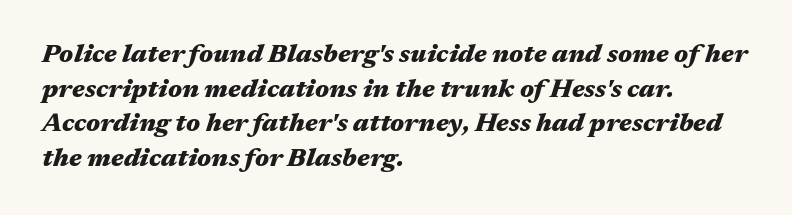
{"italic": "yes", "lean": "right", "slant_degrees": 17, "bold": "yes", "underline": "no", "align": "left", "line_spacing": "normal", "line_spacing_ratio": 1.33, "letter_spacing": "normal", "letter_spacing_em": 0.0, "glyph_px": 26}
